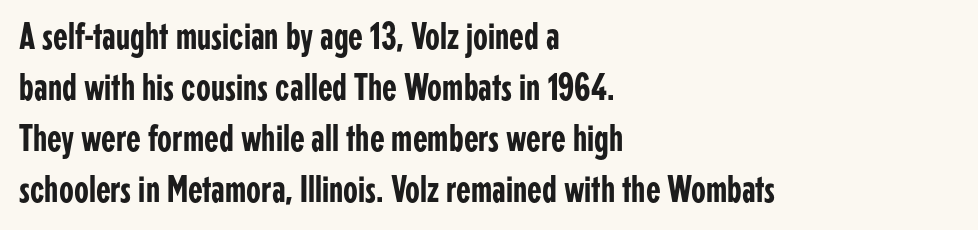
This is roman type, the default non-slanted kind. These lines stack with their left ends in a neat column. The vertical gap from one line to the next is medium. Descender tails drop into unmarked territory. Here the designer chose a conventional face with non-uniform glyph widths.
